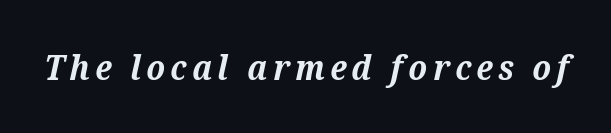
The image shows 35 px bold serif type, italic (leaning right); set not underlined; medium stroke contrast and a medium x-height.
